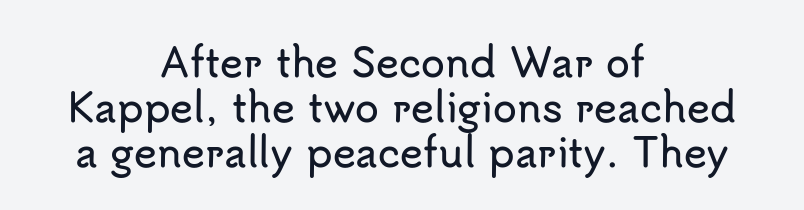
{"serif": "no", "italic": "no", "width": "normal", "stroke_contrast": "low", "x_height": "small", "monospaced": "no", "underline": "no", "align": "center", "line_spacing": "tight", "line_spacing_ratio": 1.15, "letter_spacing": "normal", "letter_spacing_em": 0.0, "glyph_px": 39}
